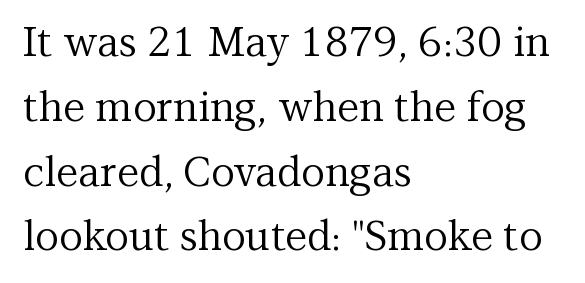
{"serif": "yes", "italic": "no", "bold": "no", "weight": "regular", "width": "normal", "stroke_contrast": "medium", "x_height": "medium", "monospaced": "no", "underline": "no", "align": "left", "line_spacing": "normal", "line_spacing_ratio": 1.58, "letter_spacing": "normal", "letter_spacing_em": 0.0, "glyph_px": 41}
